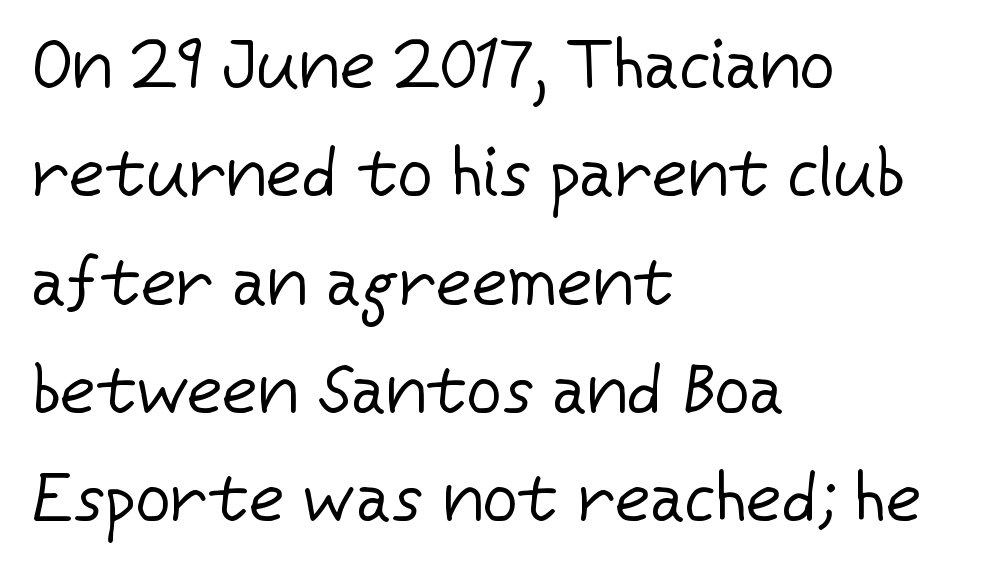
The foot of each line stays bare and open. Summary of vertical rhythm: regular, with standard interline spacing. The specimen reads as upright at a glance. One-word summary of the alignment: left.
